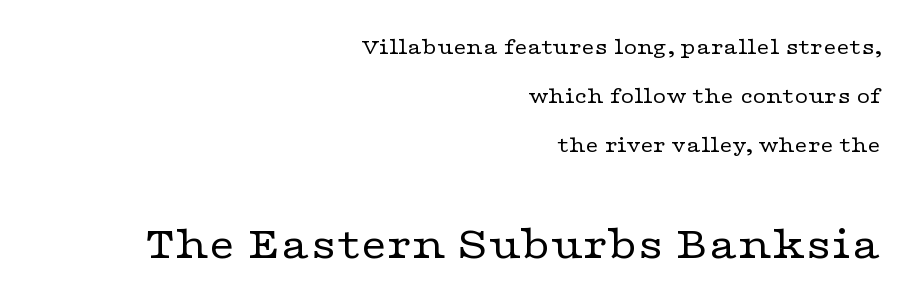
The image shows 46 px regular-weight, wide serif type, upright; set right-aligned, loose line spacing (2.14x), normal letter spacing, not underlined; the second (bottom) block is 2.0x larger; low stroke contrast and a medium x-height.
